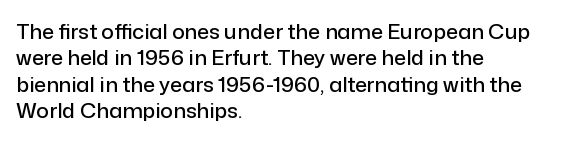
Is there much room between lines? A standard amount, neither cramped nor airy. The line texture is even and compact thanks to regular tracking. In terms of posture, this sample is upright. The paragraph has a hard left edge and a soft right edge. The strip under each line holds only bare page.
